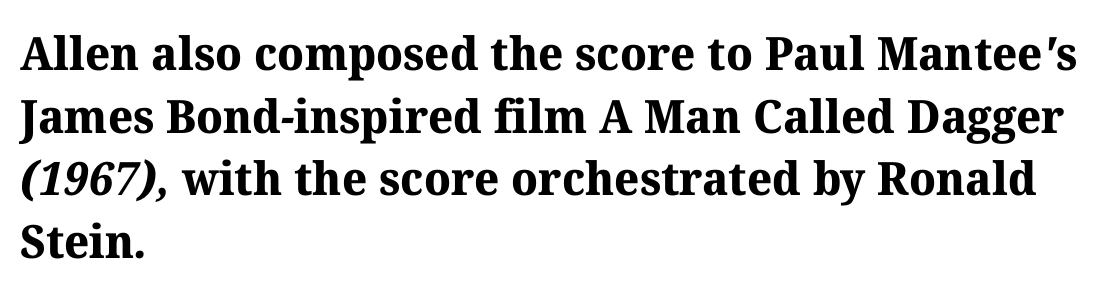
The image shows 46 px bold serif type; set left-aligned, normal line spacing (1.36x), normal letter spacing, not underlined; medium stroke contrast and a medium x-height.
